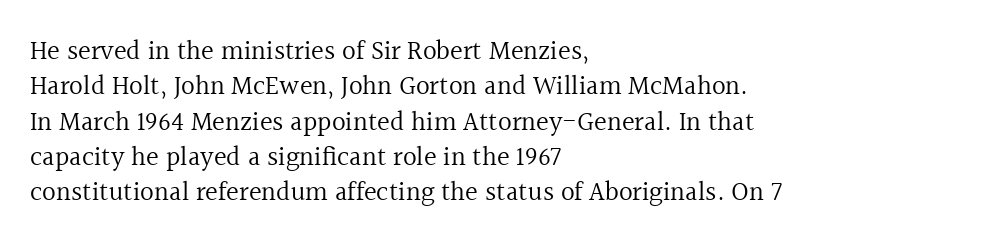
{"italic": "no", "bold": "no", "underline": "no", "align": "left", "line_spacing": "normal", "line_spacing_ratio": 1.31, "letter_spacing": "normal", "letter_spacing_em": 0.0, "glyph_px": 27}
